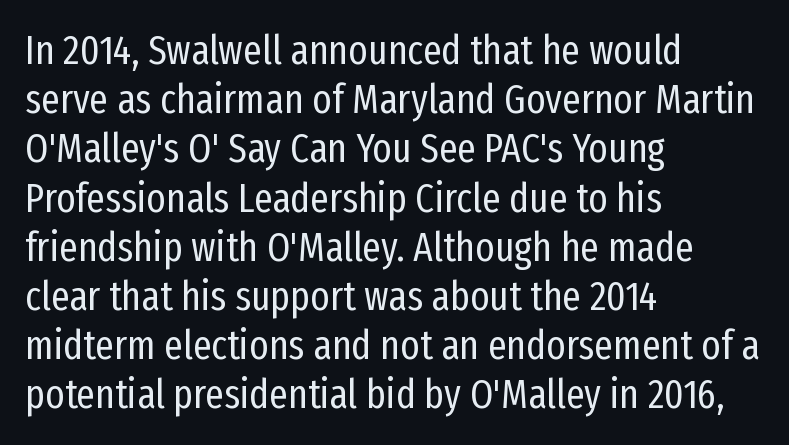
Posture: vertical. Nothing unusual about the tracking: characters are spaced as the font intends. Character widths vary here, with narrow letters taking less room than wide ones. Notice how the passage keeps a crisp vertical edge on the left only. Unlike a traditional serif, this face leaves its strokes unadorned.
